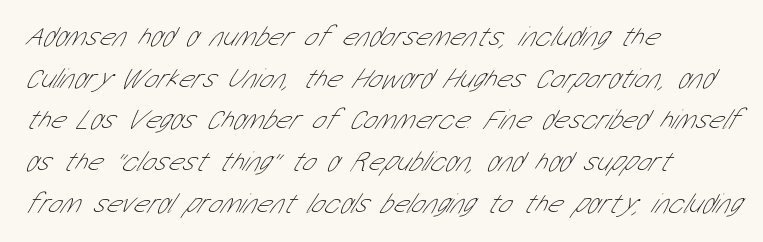
{"serif": "no", "bold": "no", "weight": "thin", "width": "condensed", "stroke_contrast": "low", "x_height": "medium", "monospaced": "no", "underline": "no", "align": "left", "line_spacing": "normal", "line_spacing_ratio": 1.49, "letter_spacing": "normal", "letter_spacing_em": 0.0, "glyph_px": 28}
